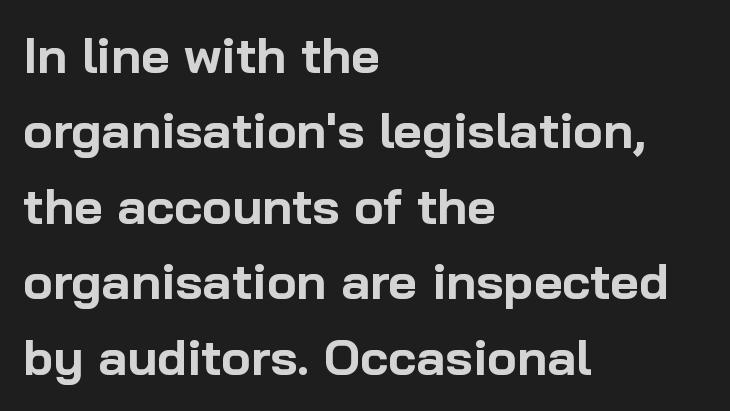
{"serif": "no", "italic": "no", "bold": "yes", "weight": "bold", "width": "normal", "stroke_contrast": "low", "x_height": "medium", "monospaced": "no", "underline": "no", "align": "left", "line_spacing": "normal", "line_spacing_ratio": 1.51, "letter_spacing": "normal", "letter_spacing_em": 0.0, "glyph_px": 50}
